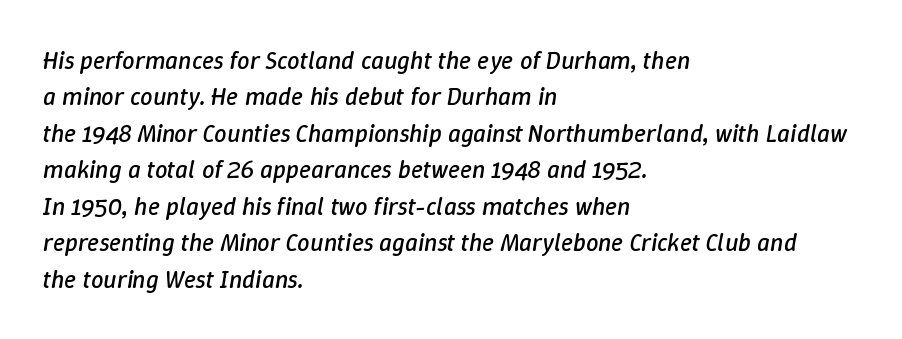
The image shows 25 px text type, italic (leaning right); set left-aligned, normal line spacing (1.46x), normal letter spacing, not underlined.
